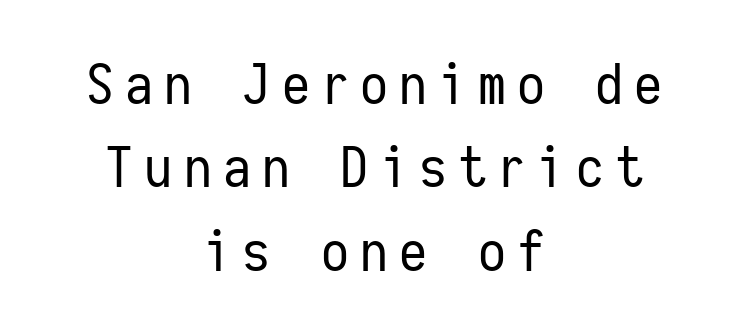
{"serif": "no", "italic": "no", "bold": "no", "weight": "regular", "width": "condensed", "stroke_contrast": "low", "x_height": "medium", "monospaced": "yes", "underline": "no", "align": "center", "line_spacing": "normal", "line_spacing_ratio": 1.49, "letter_spacing": "wide", "letter_spacing_em": 0.2, "glyph_px": 56}
